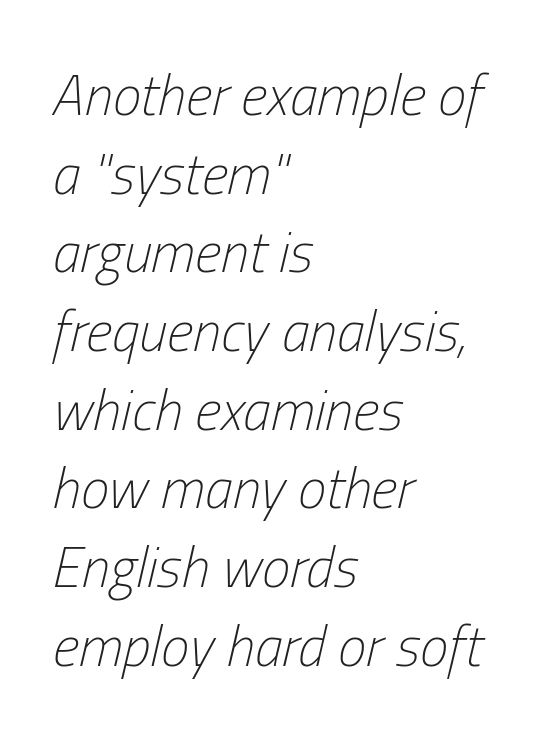
Line beginnings align vertically; line endings do not. The face used here is rendered with its standard letterfit. Words float on clear page, feet unadorned. The rendering applies a slant to the glyphs. Summary of vertical rhythm: regular, with standard interline spacing.
